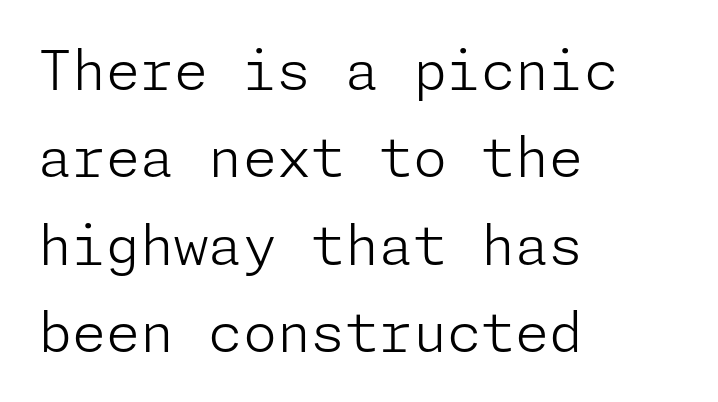
The image shows 55 px light sans-serif type, upright; set left-aligned, normal line spacing (1.59x), normal letter spacing, not underlined; low stroke contrast and a medium x-height.
